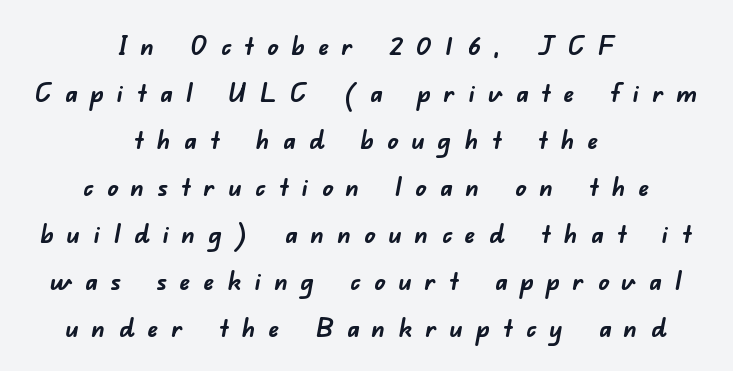
The typesetting leans heavy: a genuine bold. Only glyphs here, with clear space below each row. The rag falls on both sides of this text block equally. A typesetter would call this heavily tracked-out type.
